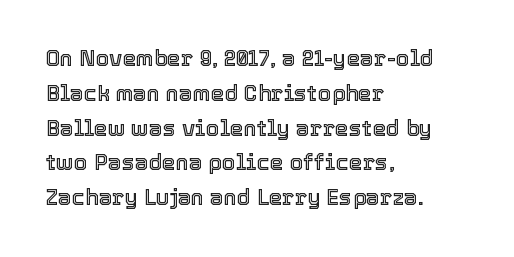
The image shows 22 px text type, upright; set left-aligned, normal line spacing (1.58x), normal letter spacing, not underlined.
